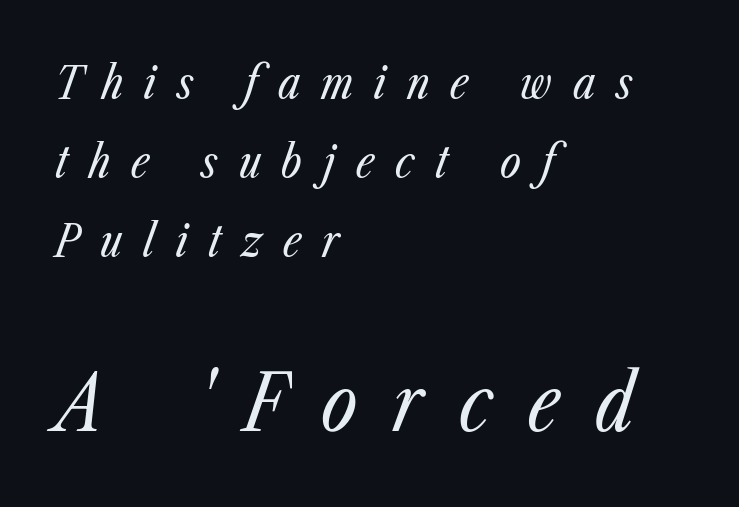
{"italic": "yes", "lean": "right", "slant_degrees": 23, "bold": "no", "weight": "regular", "width": "condensed", "stroke_contrast": "low", "x_height": "medium", "monospaced": "no", "underline": "no", "align": "left", "line_spacing_ratio": 1.76, "letter_spacing": "wide", "letter_spacing_em": 0.46, "larger_block": "second", "size_ratio": 1.73, "glyph_px": 78}
